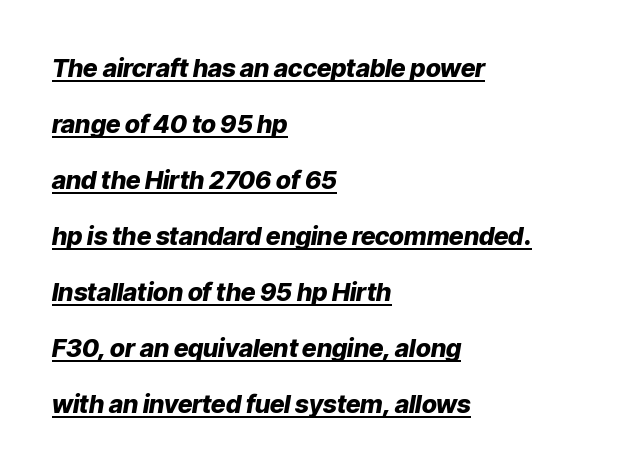
{"italic": "yes", "lean": "right", "slant_degrees": 9, "bold": "yes", "underline": "yes", "align": "left", "line_spacing": "loose", "line_spacing_ratio": 2.24, "letter_spacing": "normal", "letter_spacing_em": 0.0, "glyph_px": 25}
